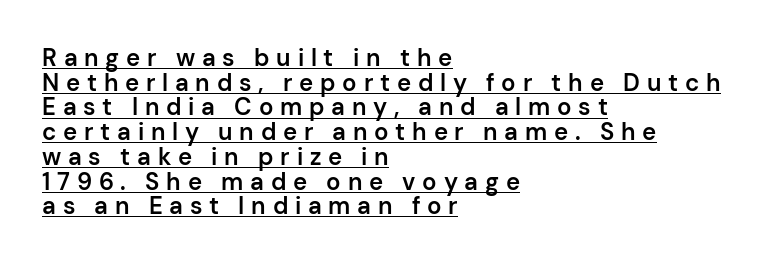
Q: Is the text bold? A: Semi-bold.
Q: Is the text italic (slanted)? A: No, it is upright.
Q: Is the text underlined? A: Yes.
Q: How is the paragraph aligned? A: Left-aligned.
Q: Is the spacing between letters normal or unusually wide? A: Unusually wide.
Q: Is the spacing between lines tight, normal or loose? A: Tight.
